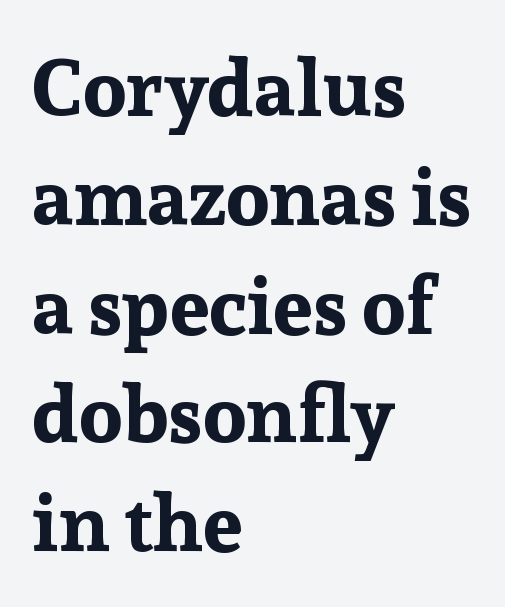
{"serif": "yes", "italic": "no", "bold": "yes", "weight": "bold", "width": "normal", "stroke_contrast": "low", "x_height": "medium", "monospaced": "no", "underline": "no", "align": "left", "line_spacing": "normal", "line_spacing_ratio": 1.36, "letter_spacing": "normal", "letter_spacing_em": 0.0, "glyph_px": 80}
